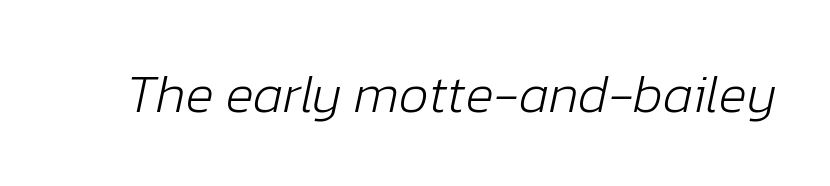
{"italic": "yes", "lean": "right", "slant_degrees": 12, "bold": "no", "weight": "light", "width": "normal", "stroke_contrast": "low", "x_height": "medium", "monospaced": "no", "underline": "no", "letter_spacing": "normal", "letter_spacing_em": 0.0, "glyph_px": 53}
